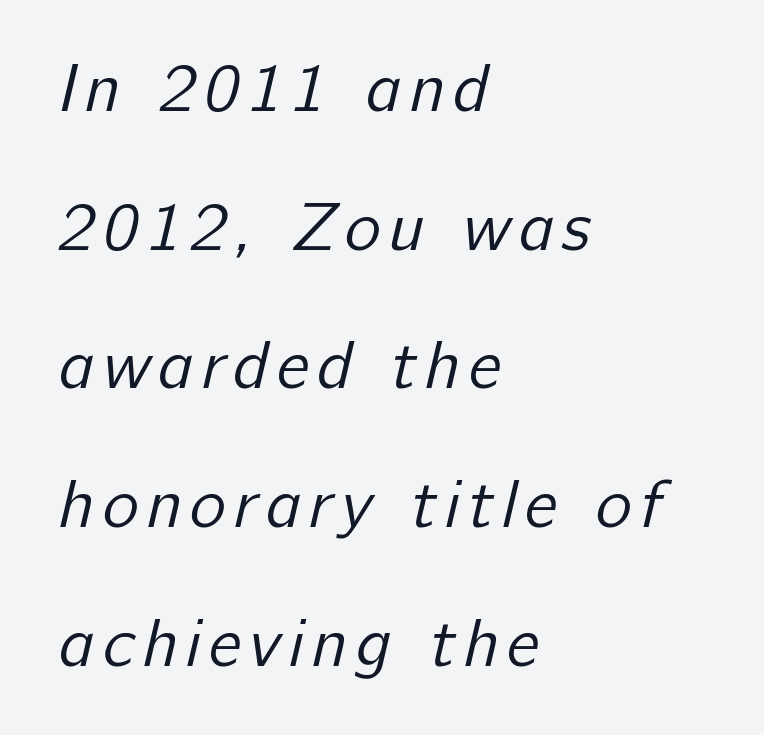
Character widths vary here, with narrow letters taking less room than wide ones. Are there feet on the stems? There aren't — it's a sans. The strip under each line holds only bare page. Alignment: flush left. The face looks like a standard text weight, possibly lighter. Each new line begins a long way beneath the previous one.
